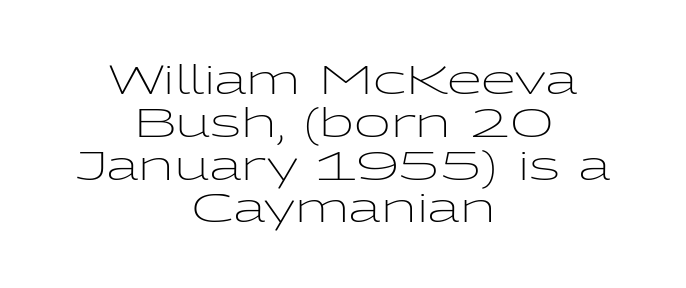
The line-height multiplier appears low, near solid setting. Each line is balanced around a shared central axis. Check the space under the baseline: it is left empty. Here the designer chose a conventional face with non-uniform glyph widths. The letterforms sit at book weight or below. The tracking reads as untouched default to a designer's eye.
